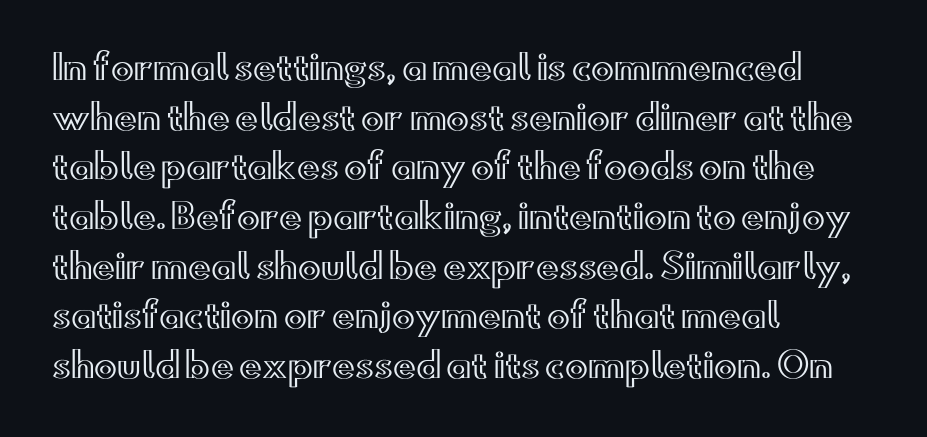
Q: Is the text italic (slanted)? A: No, it is upright.
Q: Is the text underlined? A: No.
Q: How is the paragraph aligned? A: Left-aligned.
Q: Is the spacing between letters normal or unusually wide? A: Normal.
Q: Is the spacing between lines tight, normal or loose? A: Normal.
Q: Width (condensed, normal, or wide)? A: Wide.
Q: x-height? A: Small.
Q: Monospaced? A: No.
